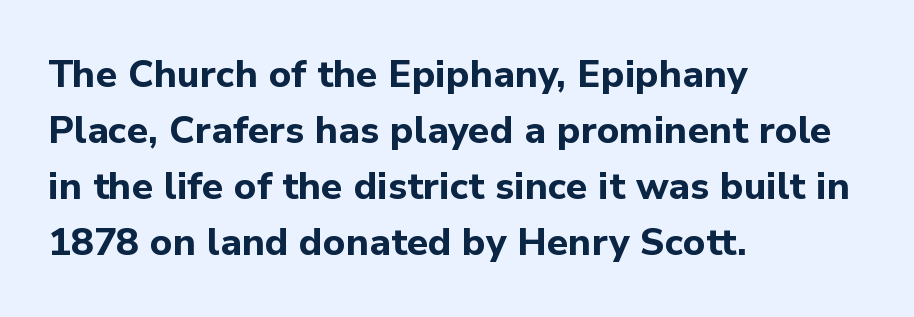
{"serif": "no", "italic": "no", "bold": "yes", "weight": "bold", "width": "normal", "stroke_contrast": "low", "x_height": "medium", "monospaced": "no", "underline": "no", "align": "left", "line_spacing": "normal", "line_spacing_ratio": 1.47, "letter_spacing": "normal", "letter_spacing_em": 0.0, "glyph_px": 38}
